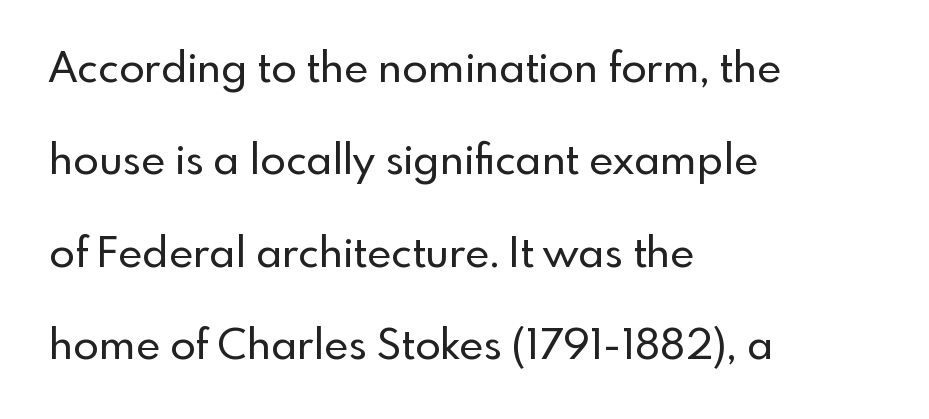
{"serif": "no", "italic": "no", "width": "normal", "x_height": "small", "monospaced": "no", "underline": "no", "align": "left", "line_spacing": "loose", "line_spacing_ratio": 2.2, "letter_spacing": "normal", "letter_spacing_em": 0.0, "glyph_px": 42}
